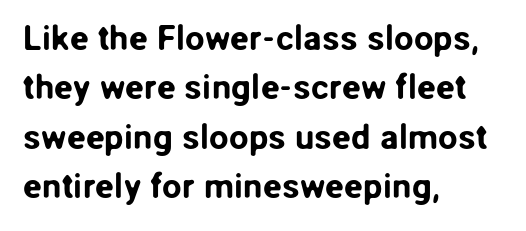
Q: Is the text italic (slanted)? A: No, it is upright.
Q: Is the typeface a serif or a sans-serif typeface? A: Sans-serif.
Q: Is the text underlined? A: No.
Q: How is the paragraph aligned? A: Left-aligned.
Q: Is the spacing between letters normal or unusually wide? A: Normal.
Q: Is the spacing between lines tight, normal or loose? A: Normal.
Q: Width (condensed, normal, or wide)? A: Normal.
Q: Stroke contrast? A: Low.
Q: x-height? A: Medium.
Q: Monospaced? A: No.
